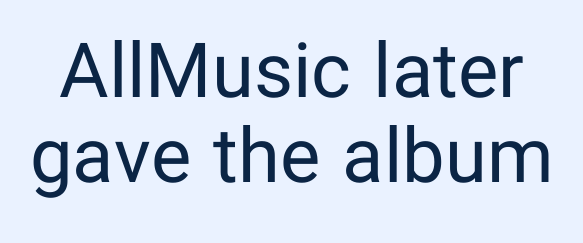
Q: Is the text bold? A: No.
Q: Is the text italic (slanted)? A: No, it is upright.
Q: Is the typeface a serif or a sans-serif typeface? A: Sans-serif.
Q: Is the text underlined? A: No.
Q: Is the spacing between letters normal or unusually wide? A: Normal.
Q: Is the spacing between lines tight, normal or loose? A: Tight.
Q: Width (condensed, normal, or wide)? A: Normal.
Q: Stroke contrast? A: Low.
Q: x-height? A: Medium.
Q: Monospaced? A: No.
